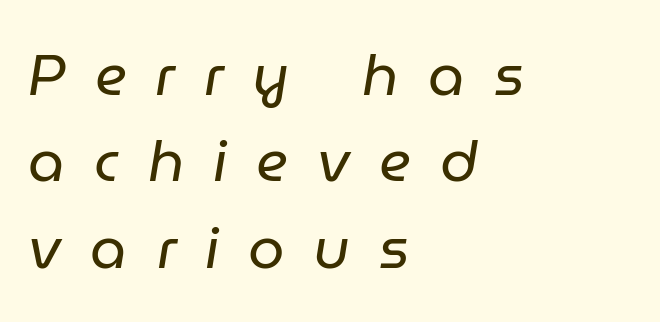
The image shows 58 px regular-weight type, italic (leaning right); set left-aligned, normal line spacing (1.49x), unusually wide letter spacing (+0.5 em), not underlined; low stroke contrast and a medium x-height.
